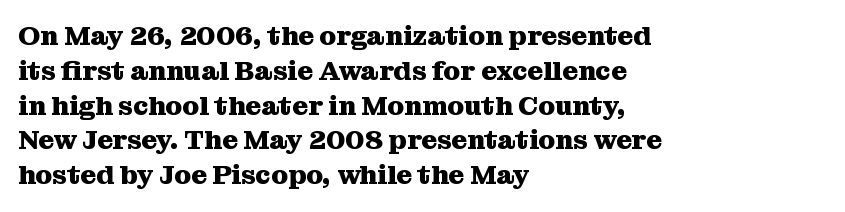
{"italic": "no", "bold": "yes", "underline": "no", "align": "left", "line_spacing": "normal", "line_spacing_ratio": 1.29, "letter_spacing": "normal", "letter_spacing_em": 0.0, "glyph_px": 27}
